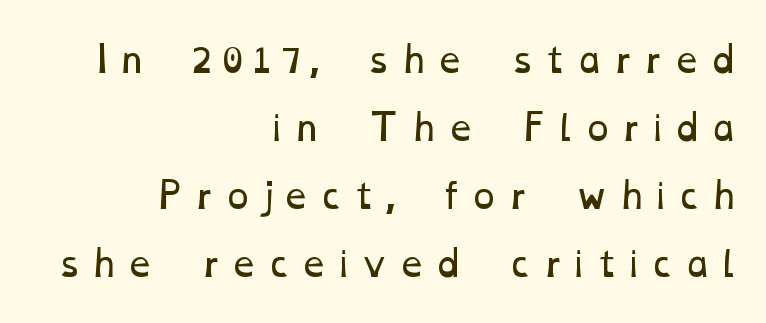
{"bold": "no", "weight": "regular", "width": "wide", "stroke_contrast": "low", "x_height": "medium", "monospaced": "no", "underline": "no", "align": "right", "line_spacing": "loose", "line_spacing_ratio": 2.0, "letter_spacing": "wide", "letter_spacing_em": 0.24, "glyph_px": 34}
